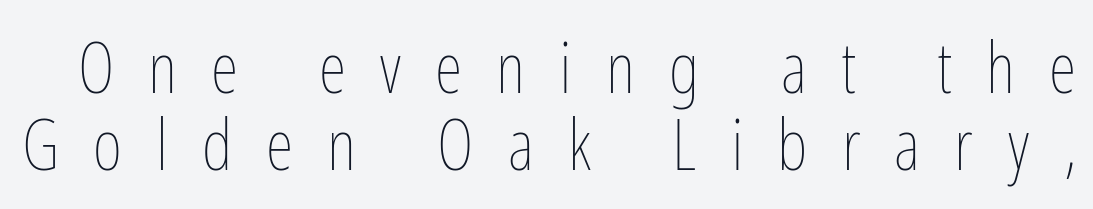
{"italic": "no", "bold": "no", "weight": "thin", "width": "condensed", "stroke_contrast": "low", "x_height": "medium", "monospaced": "no", "underline": "no", "line_spacing": "tight", "line_spacing_ratio": 1.09, "letter_spacing": "wide", "letter_spacing_em": 0.48, "glyph_px": 71}
